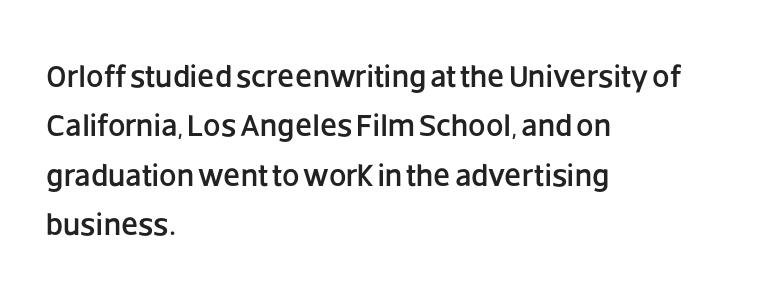
The image shows 31 px sans-serif type, upright; set left-aligned, normal line spacing (1.59x), normal letter spacing, not underlined; low stroke contrast and a large x-height.
